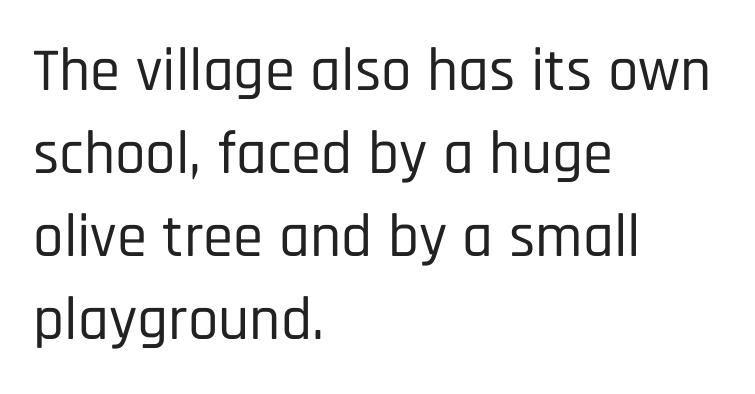
These lines are rendered in a variable-pitch font. Note: no serifs on the glyphs. These lines are set flush left with a ragged right edge. Glance below the letters and you will spot only blank space. Line spacing here is normal. Look at the tracking — it's just the regular setting, nothing added.
